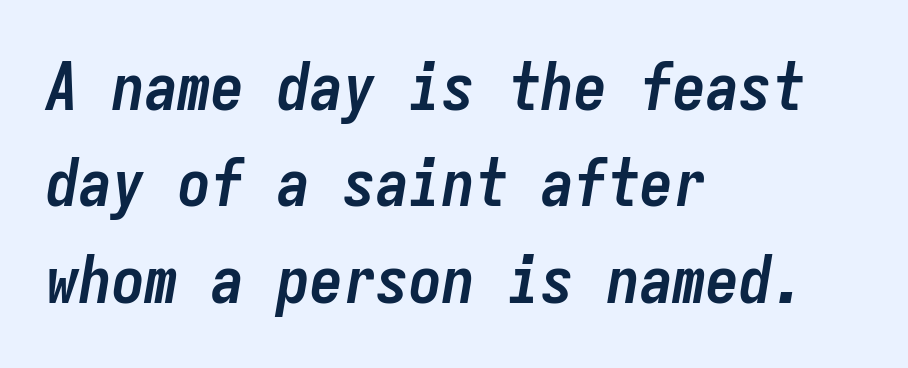
The image shows 66 px semibold, condensed type, italic (leaning right), monospaced; set left-aligned, normal line spacing (1.46x), normal letter spacing, not underlined; low stroke contrast and a medium x-height.
